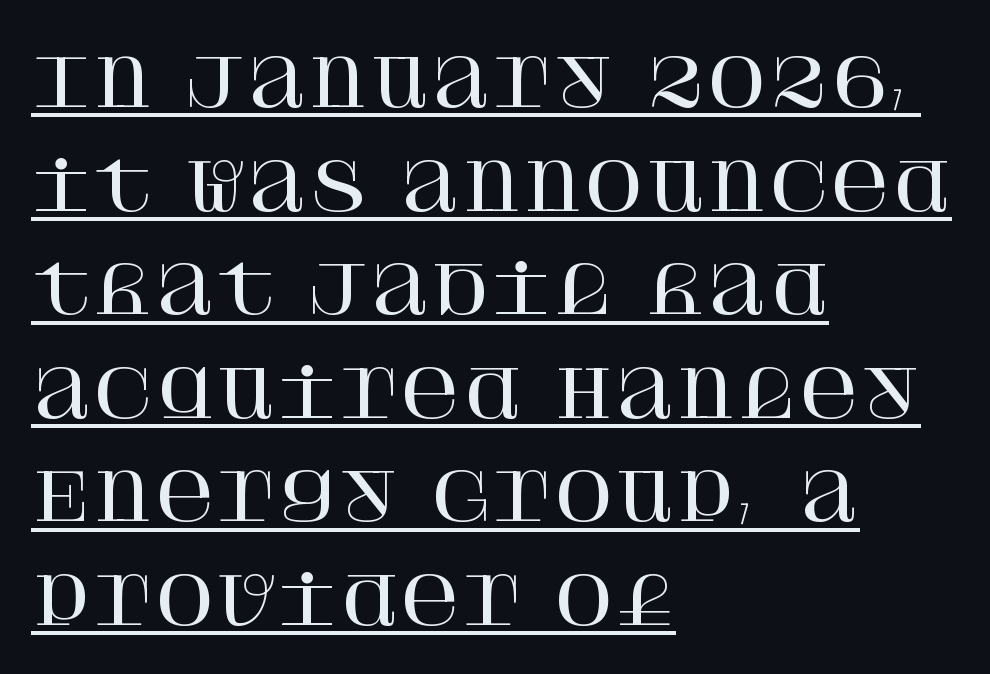
The image shows 66 px serif type, upright; set left-aligned, normal line spacing (1.57x), normal letter spacing, underlined; high stroke contrast and a large x-height.
